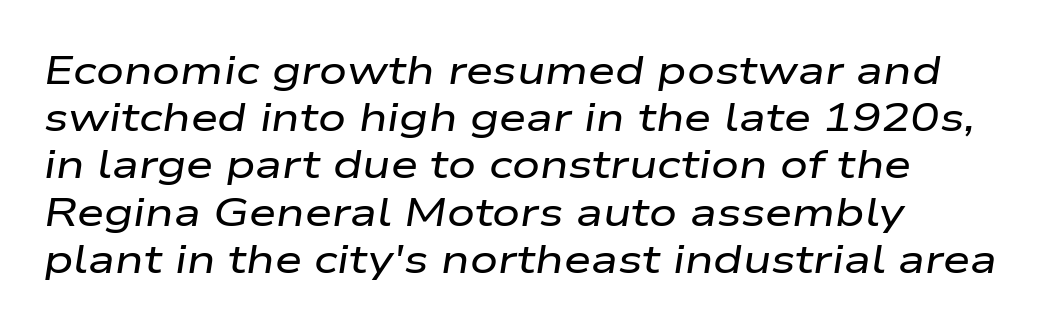
Quick note: italic. Observe the ordinary spacing: letters are neighbours, not strangers. Glance below the letters and you will spot only blank space. These lines stack with their left ends in a neat column. Proportional: the letters do not fall into vertical columns.
